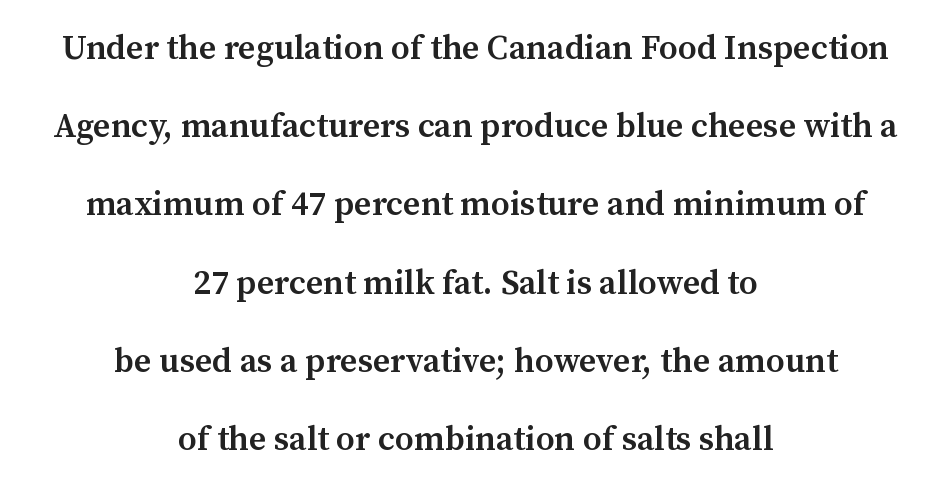
Q: Is the text bold? A: Semi-bold.
Q: Is the text italic (slanted)? A: No, it is upright.
Q: Is the typeface a serif or a sans-serif typeface? A: Serif.
Q: Is the text underlined? A: No.
Q: How is the paragraph aligned? A: Centered.
Q: Is the spacing between letters normal or unusually wide? A: Normal.
Q: Is the spacing between lines tight, normal or loose? A: Loose.
Q: Width (condensed, normal, or wide)? A: Normal.
Q: Stroke contrast? A: Medium.
Q: x-height? A: Medium.
Q: Monospaced? A: No.
